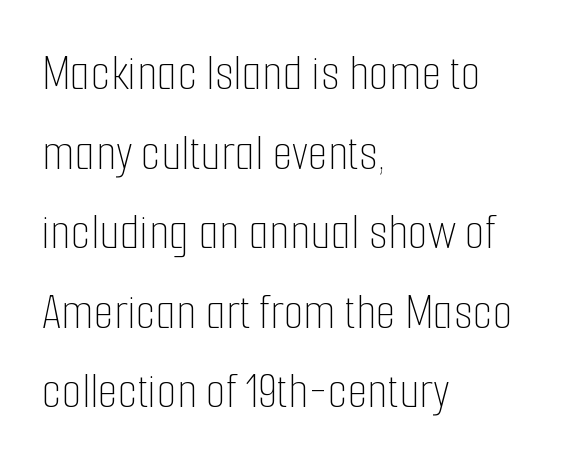
The image shows 52 px thin, condensed type, upright; set left-aligned, normal line spacing (1.53x), normal letter spacing, not underlined; low stroke contrast and a medium x-height.
